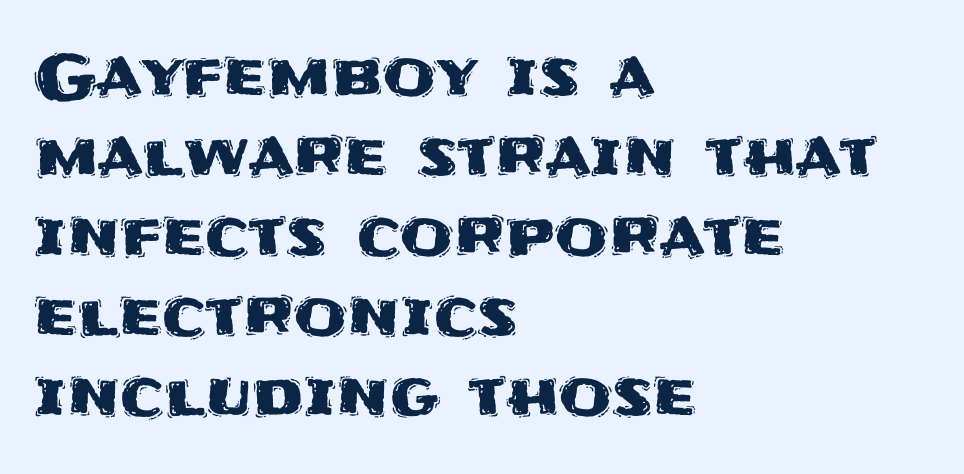
The rendering anchors every line to the left-hand side. The leading is moderate, giving the passage an even texture. Posture: upright roman. Tracking value appears to be zero — textbook default spacing.
